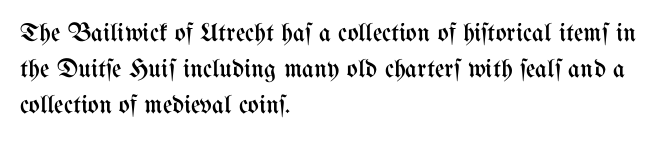
{"italic": "no", "bold": "no", "underline": "no", "align": "left", "line_spacing": "normal", "line_spacing_ratio": 1.39, "letter_spacing": "normal", "letter_spacing_em": 0.0, "glyph_px": 26}
